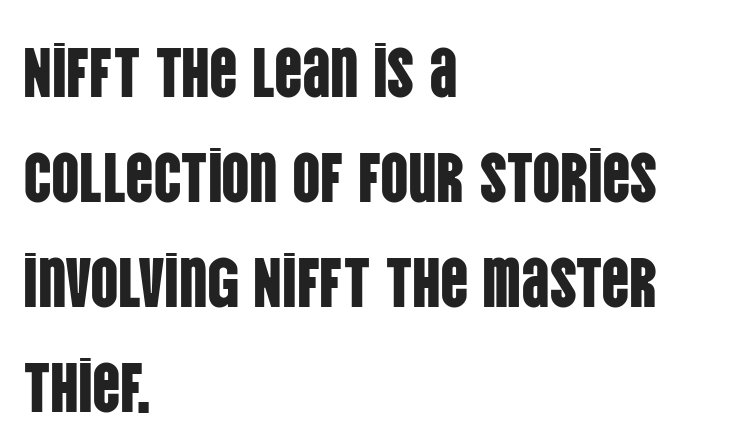
Q: Is the text italic (slanted)? A: No, it is upright.
Q: Is the typeface a serif or a sans-serif typeface? A: Sans-serif.
Q: Is the text underlined? A: No.
Q: How is the paragraph aligned? A: Left-aligned.
Q: Is the spacing between letters normal or unusually wide? A: Normal.
Q: Is the spacing between lines tight, normal or loose? A: Normal.
Q: Width (condensed, normal, or wide)? A: Condensed.
Q: Stroke contrast? A: Low.
Q: x-height? A: Large.
Q: Monospaced? A: No.
